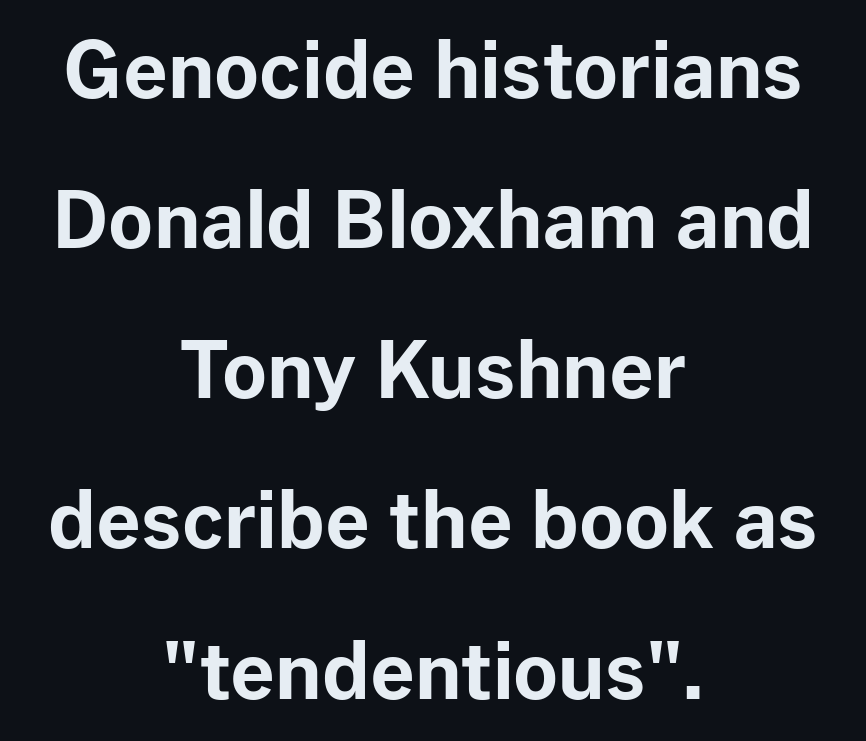
The image shows 77 px bold sans-serif type, upright; set centered, loose line spacing (1.95x), normal letter spacing, not underlined; low stroke contrast and a medium x-height.
